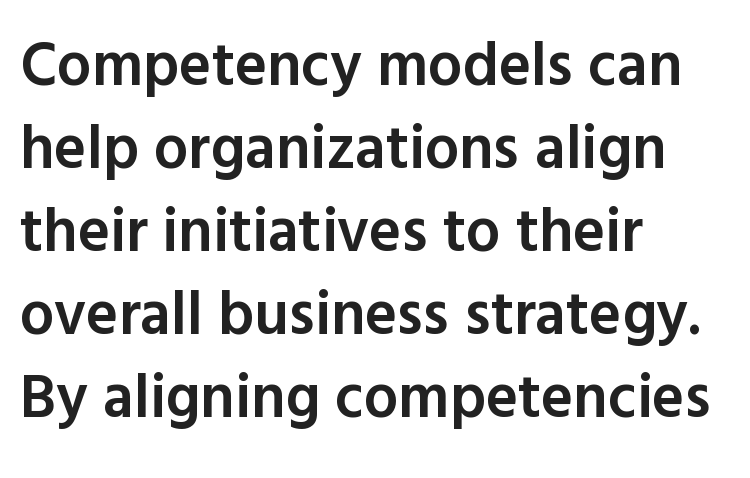
{"serif": "no", "italic": "no", "bold": "semi", "weight": "semibold", "width": "normal", "x_height": "medium", "monospaced": "no", "underline": "no", "align": "left", "line_spacing": "normal", "line_spacing_ratio": 1.36, "letter_spacing": "normal", "letter_spacing_em": 0.0, "glyph_px": 61}
